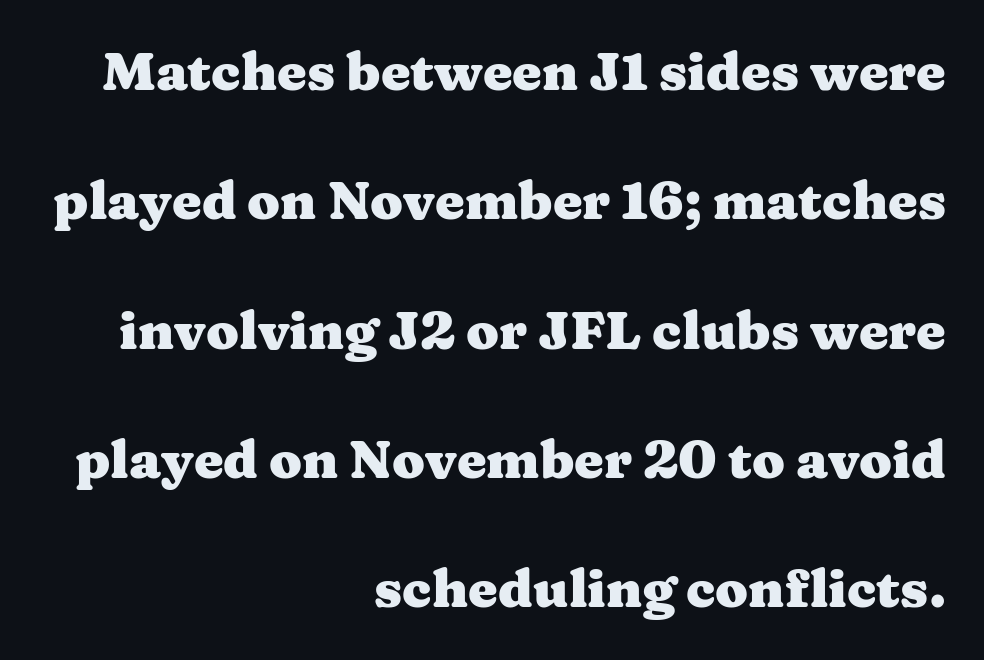
Q: Is the text bold? A: Yes.
Q: Is the text italic (slanted)? A: No, it is upright.
Q: Is the typeface a serif or a sans-serif typeface? A: Serif.
Q: Is the text underlined? A: No.
Q: How is the paragraph aligned? A: Right-aligned.
Q: Is the spacing between letters normal or unusually wide? A: Normal.
Q: Is the spacing between lines tight, normal or loose? A: Loose.
Q: Width (condensed, normal, or wide)? A: Wide.
Q: Stroke contrast? A: Medium.
Q: x-height? A: Medium.
Q: Monospaced? A: No.
